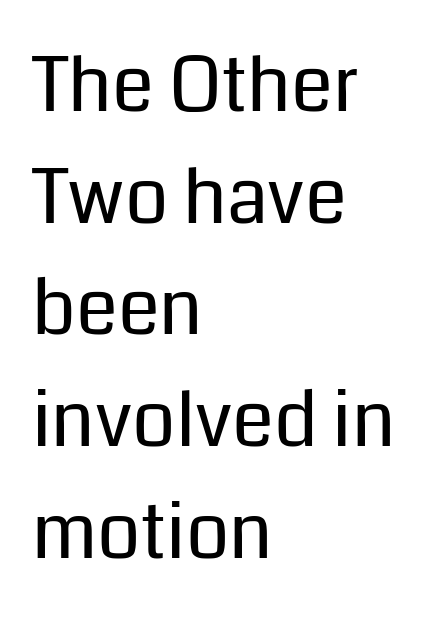
The image shows 76 px regular-weight sans-serif type, upright; set left-aligned, normal line spacing (1.47x), normal letter spacing, not underlined; low stroke contrast and a medium x-height.
